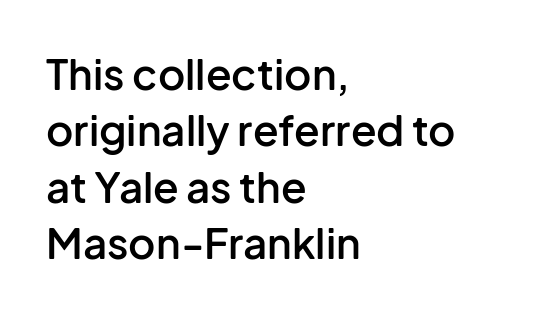
The image shows 42 px semibold sans-serif type, upright; set left-aligned, normal line spacing (1.34x), normal letter spacing, not underlined; low stroke contrast and a medium x-height.
